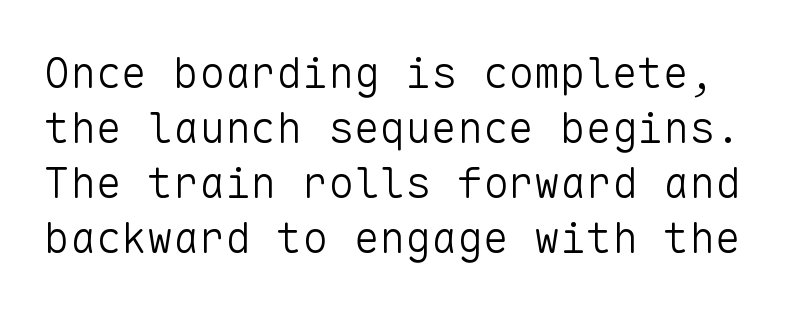
Vertical spacing — default. The text was rendered using a sans face with plain stroke endings. Monospaced: the letters line up in strict vertical columns. Nobody touched the tracking dial on this one. Stems here are at most as thick as an everyday book face. The lettering stays uniformly vertical, giving the passage a roman look.
